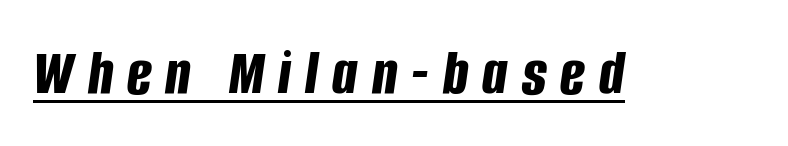
The image shows 66 px bold, condensed type, italic (leaning right); set unusually wide letter spacing (+0.21 em), underlined; low stroke contrast and a large x-height.
